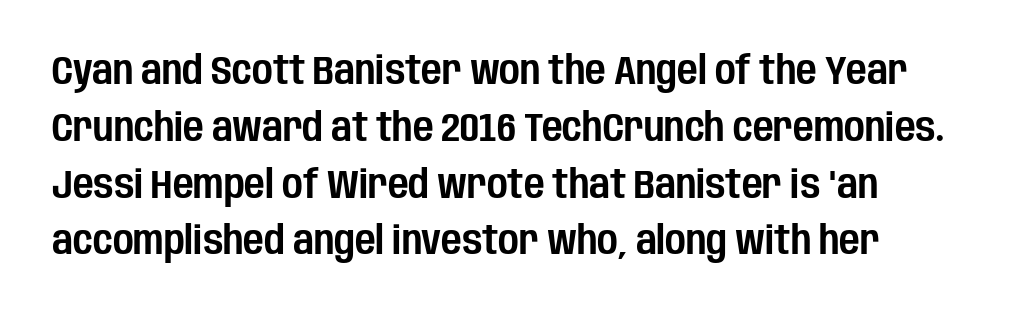
Q: Is the text italic (slanted)? A: No, it is upright.
Q: Is the typeface a serif or a sans-serif typeface? A: Sans-serif.
Q: Is the text underlined? A: No.
Q: How is the paragraph aligned? A: Left-aligned.
Q: Is the spacing between letters normal or unusually wide? A: Normal.
Q: Is the spacing between lines tight, normal or loose? A: Normal.
Q: Width (condensed, normal, or wide)? A: Condensed.
Q: Stroke contrast? A: Low.
Q: x-height? A: Large.
Q: Monospaced? A: No.
